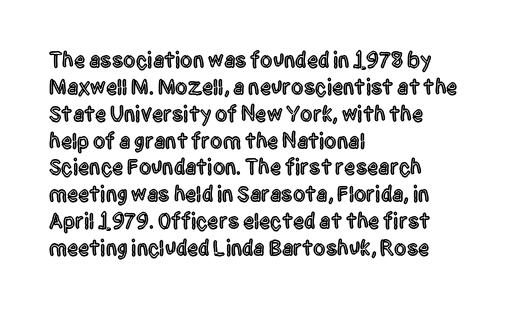
The image shows 22 px text type, upright; set left-aligned, line spacing 1.22x, normal letter spacing, not underlined.
